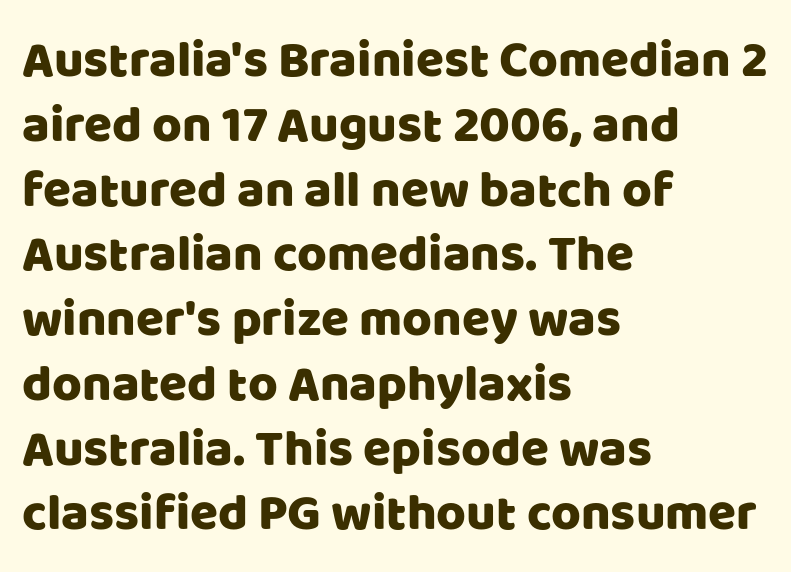
{"serif": "no", "italic": "no", "width": "normal", "stroke_contrast": "low", "x_height": "large", "monospaced": "no", "underline": "no", "align": "left", "line_spacing": "normal", "line_spacing_ratio": 1.27, "letter_spacing": "normal", "letter_spacing_em": 0.0, "glyph_px": 51}
